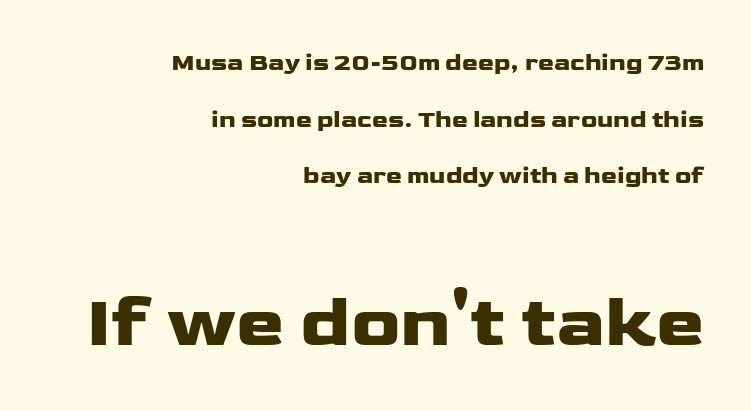
Leftover space on each line is placed entirely before the opening word. Proportional: the letters do not fall into vertical columns. Whoever set this chose breathing room over compactness in the vertical rhythm. A roman cut, with each character standing at attention. The words here are not underlined. Look at the tracking — it's just the regular setting, nothing added.
